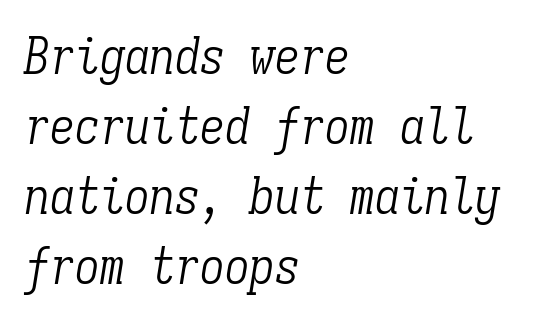
To sum up the face: it has serifs. No extra tracking has been applied to these lines. The whole block is typeset with a tilt. These lines are rendered in a fixed-pitch font.
